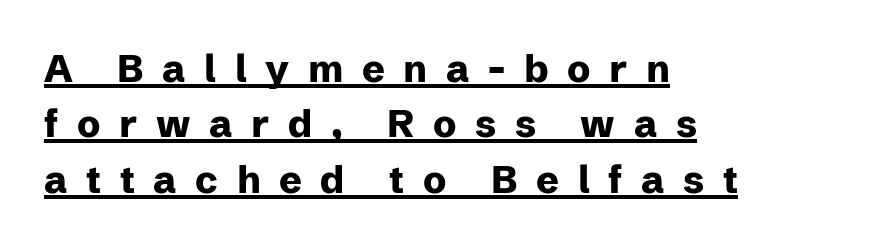
Every stem runs plumb, perpendicular to the baseline. The rendering uses a moderate line-height, typical for paragraphs. A rule runs beneath these lines of type. A typesetter would call this proportional, since set widths differ per character. Examine the stroke ends and you'll find no serifs. Short and long lines alike share a common starting point at left.
